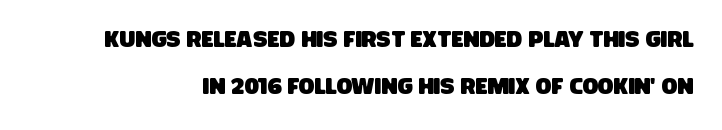
The image shows 23 px text type; set loose line spacing (2.05x), normal letter spacing, not underlined.
